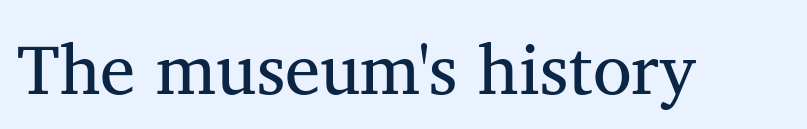
{"serif": "yes", "italic": "no", "bold": "no", "weight": "regular", "width": "normal", "stroke_contrast": "medium", "x_height": "medium", "monospaced": "no", "underline": "no", "letter_spacing": "normal", "letter_spacing_em": 0.0, "glyph_px": 71}
